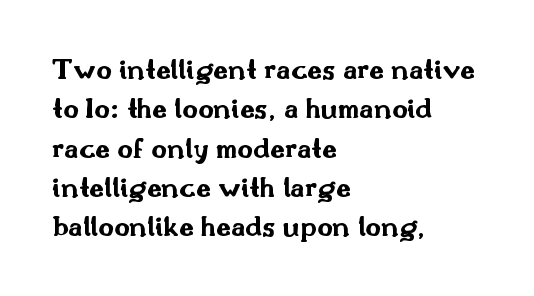
The typesetter chose a ragged-right arrangement here. Here the designer chose a conventional face with non-uniform glyph widths. Serif or sans? Sans — the stroke terminals are bare. Observe the ordinary spacing: letters are neighbours, not strangers. No word sits above an underline. The designer left line spacing at the default.
